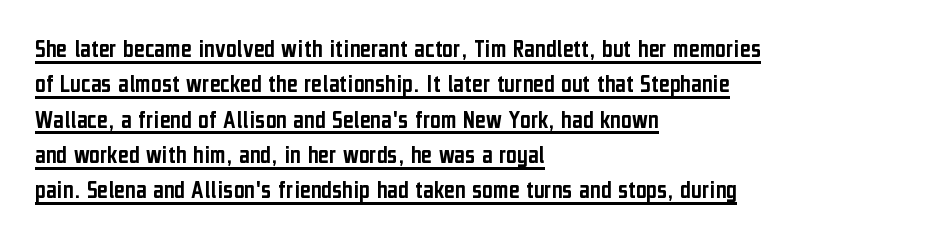
The image shows 26 px text type, upright; set left-aligned, normal line spacing (1.36x), normal letter spacing, underlined.
